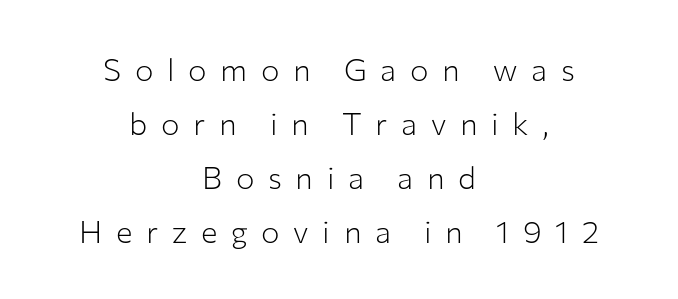
Unbolded letterforms with no extra heft. Stroke terminals: plain, sans-serif. One-word summary of the alignment: center. Characters follow at a spacing far wider than the type designer built in.
